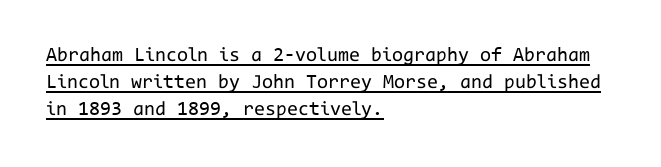
Q: Is the text bold? A: No.
Q: Is the text italic (slanted)? A: No, it is upright.
Q: Is the text underlined? A: Yes.
Q: How is the paragraph aligned? A: Left-aligned.
Q: Is the spacing between letters normal or unusually wide? A: Normal.
Q: Is the spacing between lines tight, normal or loose? A: Normal.
